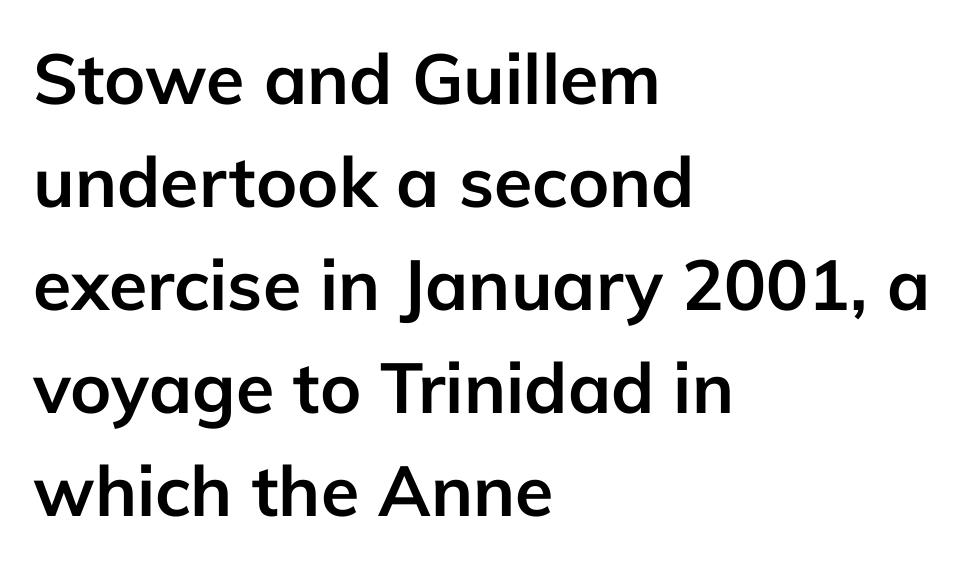
Vertical spacing — default. In terms of letterform style, serifs are entirely absent. Is the letter spacing exaggerated? No — it looks like the ordinary default. Do the characters align in a grid? No, the font is proportional.
